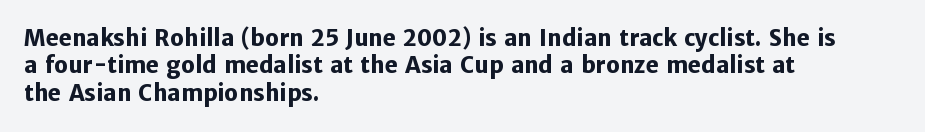
Q: Is the text bold? A: Yes.
Q: Is the text italic (slanted)? A: No, it is upright.
Q: Is the text underlined? A: No.
Q: How is the paragraph aligned? A: Left-aligned.
Q: Is the spacing between letters normal or unusually wide? A: Normal.
Q: Is the spacing between lines tight, normal or loose? A: Normal.
